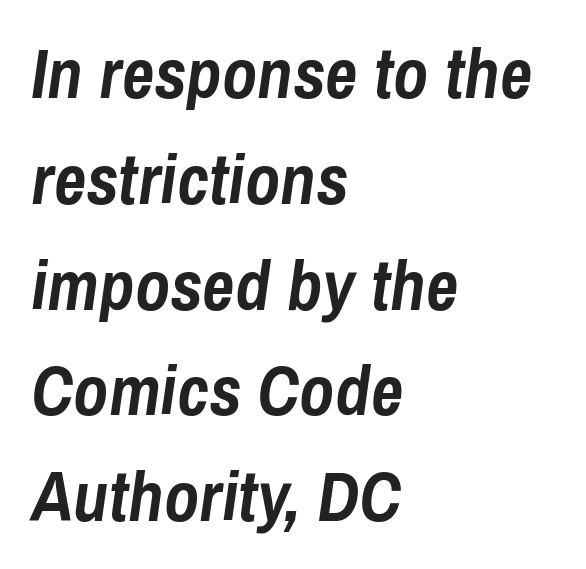
The image shows 71 px semibold, condensed type, italic (leaning right); set left-aligned, normal line spacing (1.49x), normal letter spacing, not underlined; low stroke contrast and a medium x-height.
